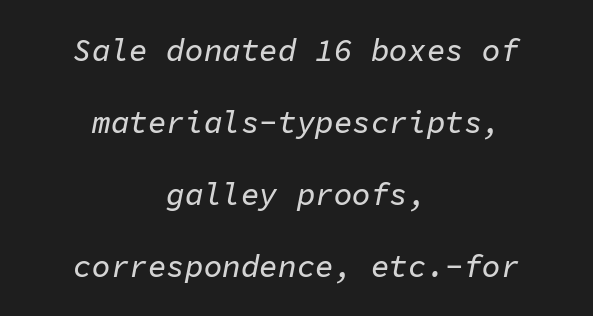
{"italic": "yes", "lean": "right", "slant_degrees": 11, "width": "normal", "stroke_contrast": "low", "x_height": "medium", "monospaced": "yes", "underline": "no", "align": "center", "line_spacing": "loose", "line_spacing_ratio": 2.32, "letter_spacing": "normal", "letter_spacing_em": 0.0, "glyph_px": 31}
